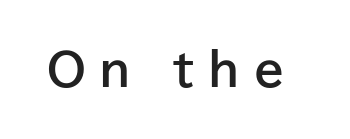
Q: Is the text bold? A: Yes.
Q: Is the text italic (slanted)? A: No, it is upright.
Q: Is the typeface a serif or a sans-serif typeface? A: Sans-serif.
Q: Is the text underlined? A: No.
Q: Is the spacing between letters normal or unusually wide? A: Unusually wide.
Q: Width (condensed, normal, or wide)? A: Normal.
Q: Stroke contrast? A: Low.
Q: x-height? A: Medium.
Q: Monospaced? A: No.
